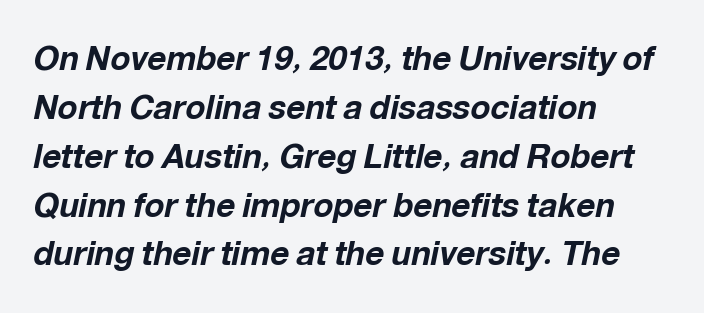
{"italic": "yes", "lean": "right", "slant_degrees": 12, "bold": "yes", "weight": "bold", "width": "normal", "stroke_contrast": "low", "x_height": "medium", "monospaced": "no", "underline": "no", "align": "left", "line_spacing": "normal", "line_spacing_ratio": 1.48, "letter_spacing": "normal", "letter_spacing_em": 0.0, "glyph_px": 33}
